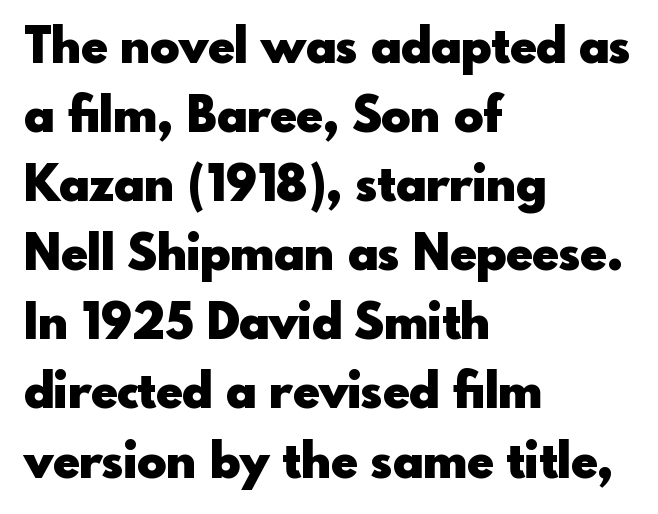
The characters look thick and weighty, a clear bold. Summary of vertical rhythm: regular, with standard interline spacing. The paragraph shown leans on its left margin. The text was rendered using a sans face with plain stroke endings. Here the glyphs are tracked normally, forming tight word shapes.
